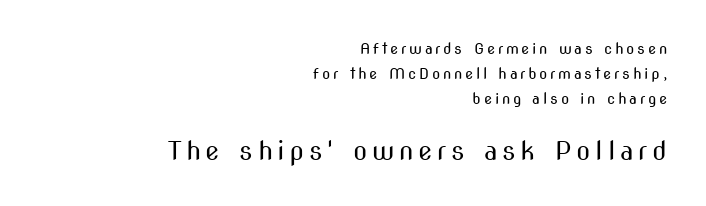
Q: Is the text bold? A: No.
Q: Is the text italic (slanted)? A: No, it is upright.
Q: Is the text underlined? A: No.
Q: How is the paragraph aligned? A: Right-aligned.
Q: Is the spacing between lines tight, normal or loose? A: Normal.
Q: Which block of text is set in a larger size, the first (top) or the second (bottom)? A: The second (bottom) one.
